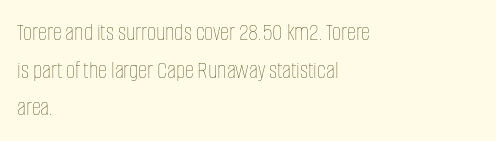
Q: Is the text bold? A: No.
Q: Is the text italic (slanted)? A: No, it is upright.
Q: Is the text underlined? A: No.
Q: How is the paragraph aligned? A: Left-aligned.
Q: Is the spacing between letters normal or unusually wide? A: Normal.
Q: Is the spacing between lines tight, normal or loose? A: Normal.
